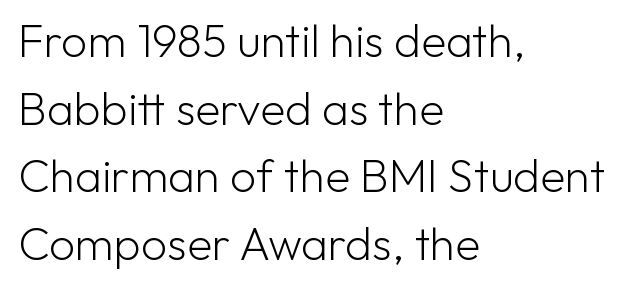
The gaps between neighbouring characters are ordinary and unremarkable. The gap between lines stays unmarked. Nope, not italic — everything's standing straight. A typesetter would label this face a sans. This reads as an unemphasized weight, regular at the heaviest. Baseline-to-baseline distance is the conventional proportion of letter height.
